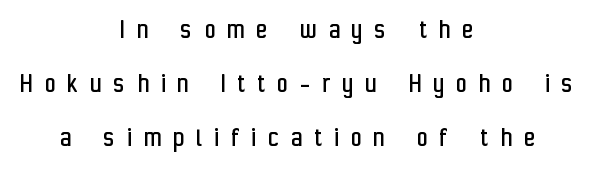
The lettering holds an erect, upright posture throughout. No letter is thick-stroked: the sample isn't bold. Spacing between characters has been opened up far beyond the box default. The glyphs in this specimen are sans serif. The rendering positions every line midway between the sides. The baseline area is clear.
